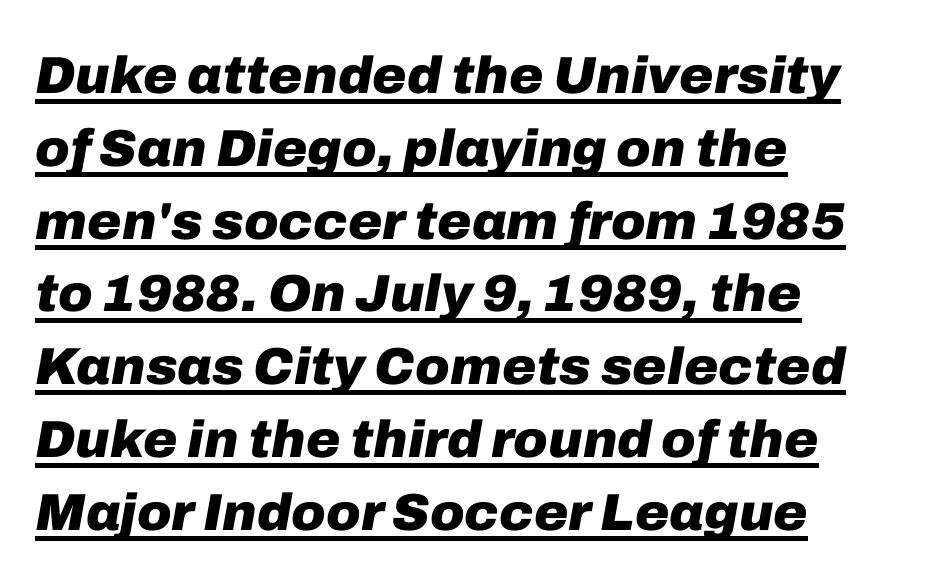
The image shows 52 px heavy type, italic (leaning right); set left-aligned, normal line spacing (1.4x), normal letter spacing, underlined; low stroke contrast and a medium x-height.
